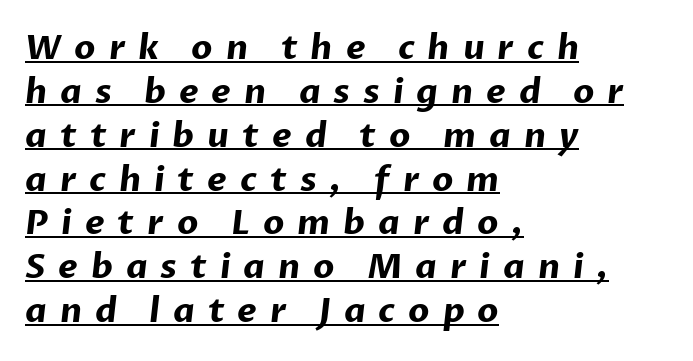
In CSS terms this would be text-align: left. A typesetter would call this proportional, since set widths differ per character. Underlining? Definitely there. Observe the absence of serifs on each vertical stroke in this sample. A typesetter would call this heavily tracked-out type.
